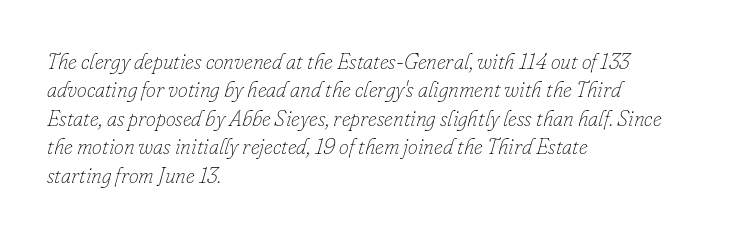
A classic flush-left, rag-right setting is used for this passage. Rule under the text: the space is simply empty. The space between consecutive lines is moderate. These lines were composed using italics.
